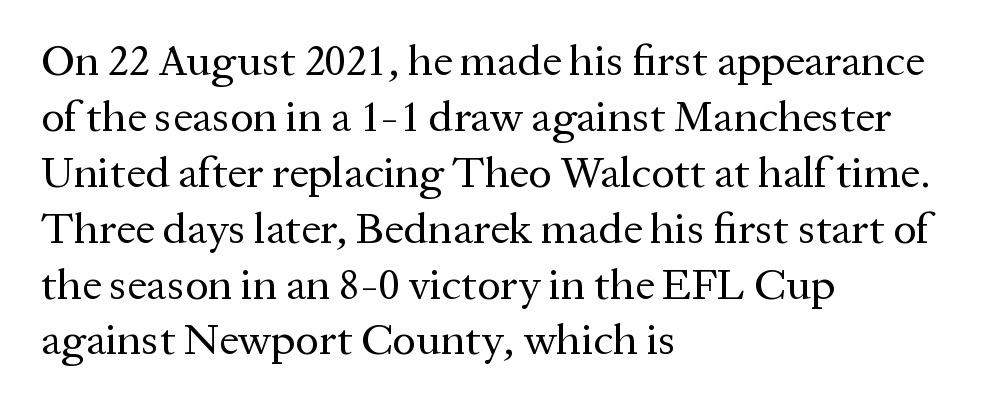
The image shows 44 px regular-weight serif type, upright; set left-aligned, normal line spacing (1.27x), normal letter spacing, not underlined; medium stroke contrast and a medium x-height.
